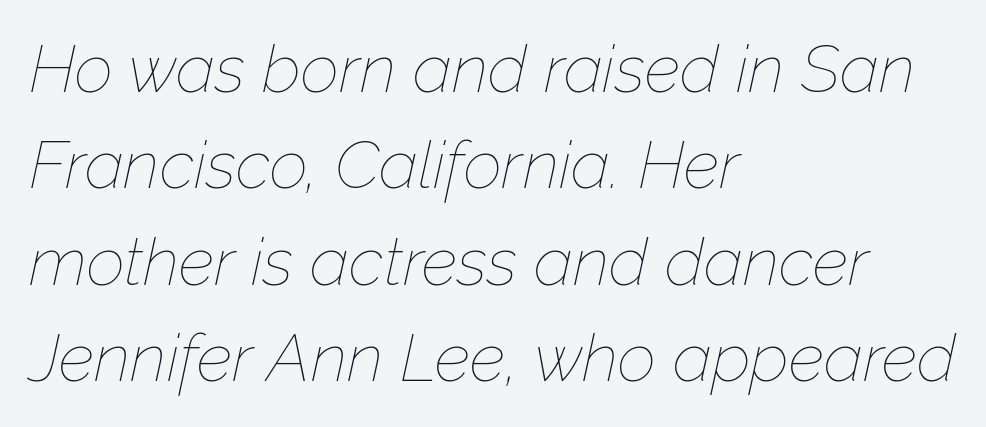
The image shows 67 px thin type, italic (leaning right); set left-aligned, normal line spacing (1.44x), normal letter spacing, not underlined; low stroke contrast and a medium x-height.
